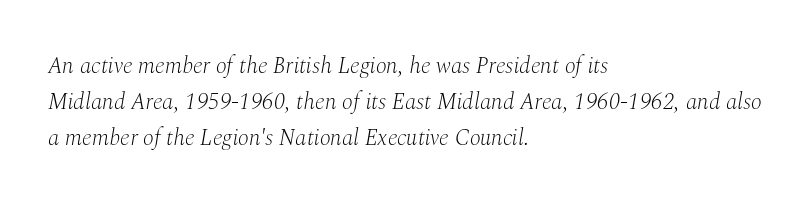
Is the block centered? No — it sits flush against the left margin. Compared with ordinary roman type, these characters are visibly tilted. Characters follow at the spacing the type designer built in. The block of text has a typical density, with ordinary space between rows. Words float on clear page, feet unadorned. Counters stay open thanks to moderate or lighter strokes.
